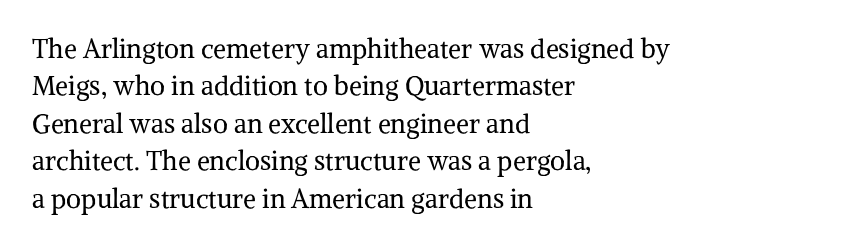
Q: Is the text bold? A: No.
Q: Is the text italic (slanted)? A: No, it is upright.
Q: Is the text underlined? A: No.
Q: How is the paragraph aligned? A: Left-aligned.
Q: Is the spacing between letters normal or unusually wide? A: Normal.
Q: Is the spacing between lines tight, normal or loose? A: Normal.
